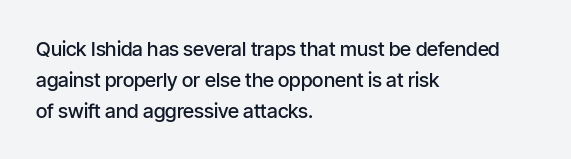
The typography opts for an upright posture over an oblique one. Line beginnings align vertically; line endings do not. Compared with typical body copy, the letter spacing here is the same. Does the leading feel generous? No, just average. Summary of weight: moderately heavy, a semibold.
